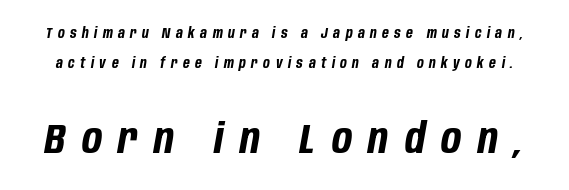
The text carries the slant typical of an italic or oblique font. The tracking reads as deliberately expanded to a designer's eye. The face used here is proportionally spaced, like ordinary book or web type. Check the space under the baseline: it is left empty. Summary of weight: heavy, a full bold.
